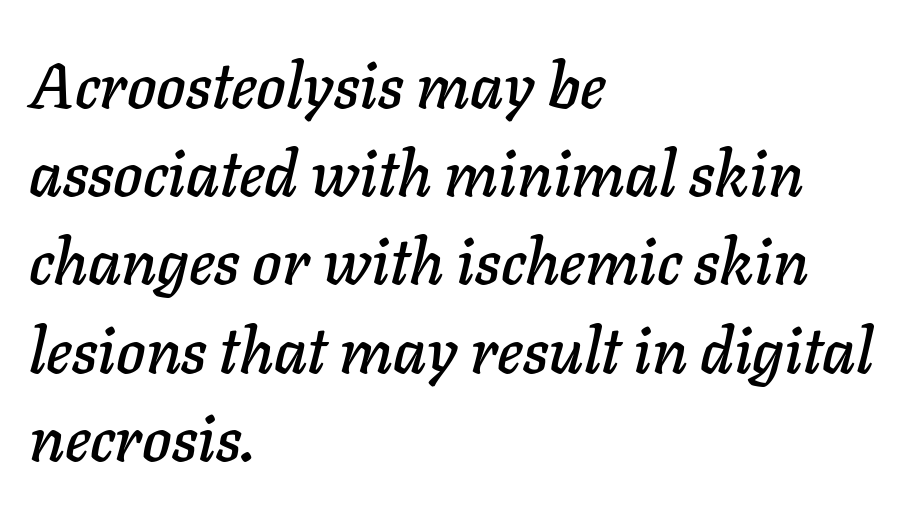
A classic flush-left, rag-right setting is used for this passage. This sample uses an oblique cut, with every glyph tilted off the vertical. How would I describe the line gaps? Plain and ordinary. These lines are rendered in a variable-pitch font. Here the glyphs are tracked normally, forming tight word shapes. Bare-footed words on every line.
